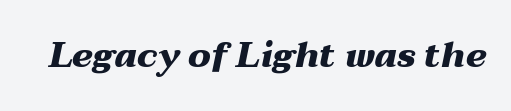
The face used here is rendered with its standard letterfit. You could not count columns in this text — the font is proportionally spaced. This rendering features lettering with no underline. Italic? Definitely — the glyphs are oblique. The rendering uses a bold face; every stroke is thick and dark.
